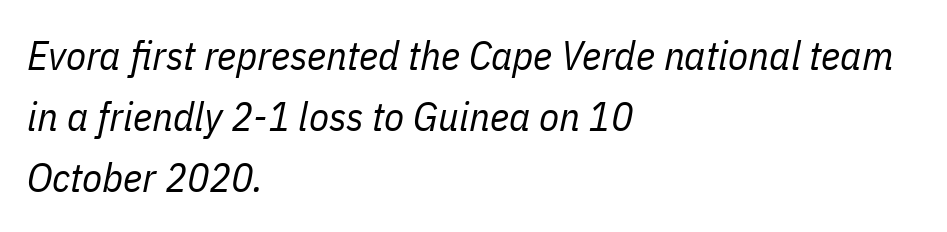
{"italic": "yes", "lean": "right", "slant_degrees": 11, "bold": "no", "weight": "regular", "width": "condensed", "stroke_contrast": "low", "x_height": "medium", "monospaced": "no", "underline": "no", "align": "left", "line_spacing": "normal", "line_spacing_ratio": 1.49, "letter_spacing": "normal", "letter_spacing_em": 0.0, "glyph_px": 41}
